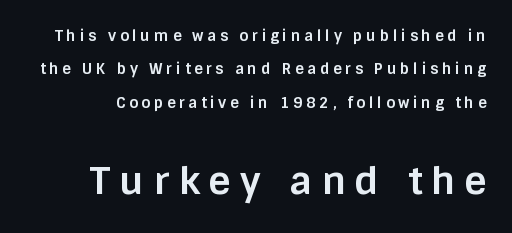
The image shows 38 px bold sans-serif type, upright; set loose line spacing (2.22x), unusually wide letter spacing (+0.24 em), not underlined; the second (bottom) block is 2.53x larger; low stroke contrast and a large x-height.
